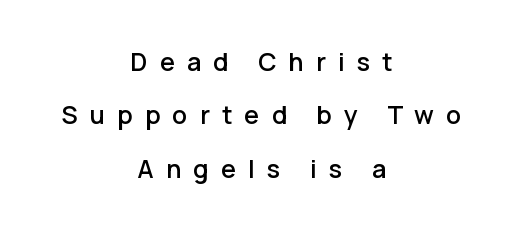
Q: Is the text italic (slanted)? A: No, it is upright.
Q: Is the text underlined? A: No.
Q: How is the paragraph aligned? A: Centered.
Q: Is the spacing between letters normal or unusually wide? A: Unusually wide.
Q: Is the spacing between lines tight, normal or loose? A: Loose.
